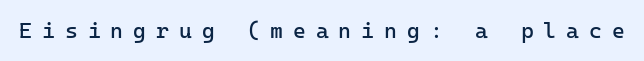
Q: Is the text bold? A: No.
Q: Is the text italic (slanted)? A: No, it is upright.
Q: Is the text underlined? A: No.
Q: Is the spacing between letters normal or unusually wide? A: Unusually wide.
